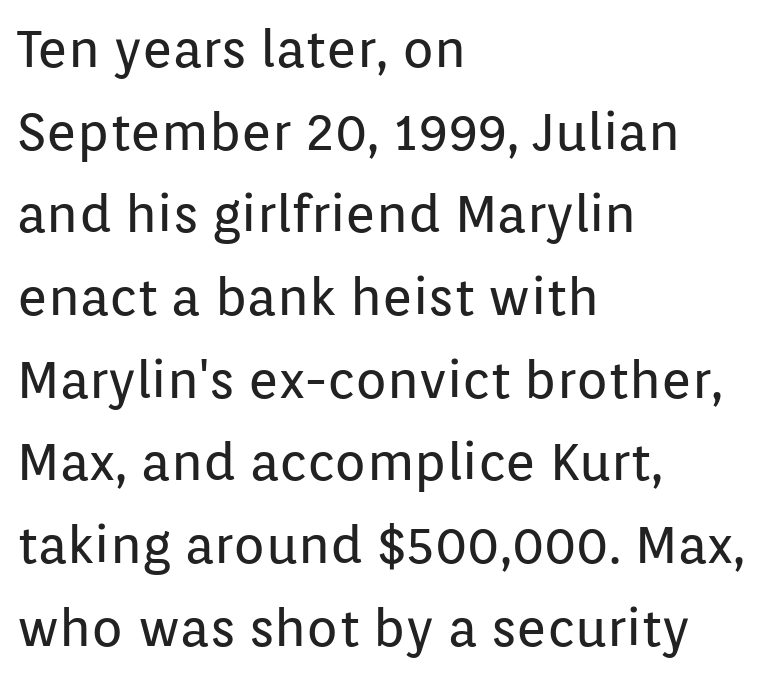
{"serif": "no", "italic": "no", "bold": "no", "weight": "regular", "width": "normal", "stroke_contrast": "low", "x_height": "medium", "monospaced": "no", "underline": "no", "align": "left", "line_spacing": "normal", "line_spacing_ratio": 1.59, "letter_spacing": "normal", "letter_spacing_em": 0.0, "glyph_px": 52}
